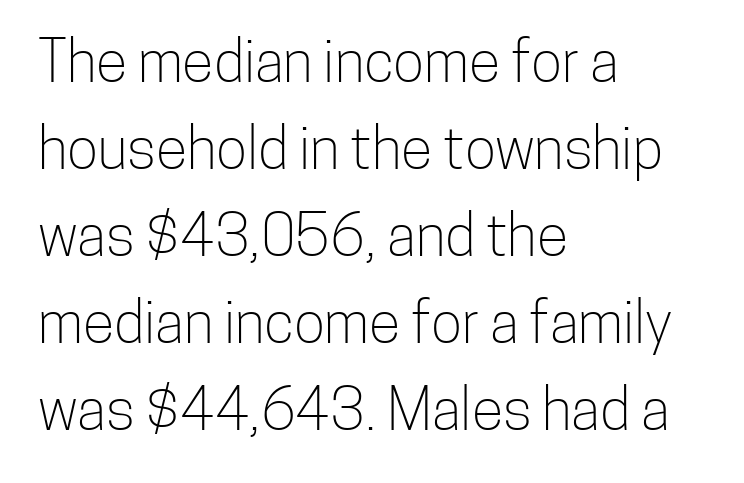
The horizontal fit of the characters is conventional and even. Proportional: the letters do not fall into vertical columns. Regarding serifs, this sample does without them. If you drew a line through each stem, it would be perfectly vertical. The strokes are not fattened; the text isn't bold.
